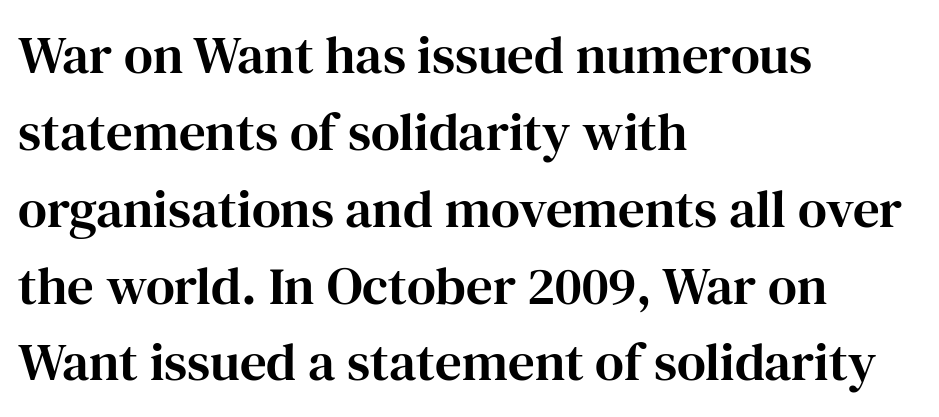
{"serif": "yes", "italic": "no", "width": "normal", "stroke_contrast": "high", "x_height": "medium", "monospaced": "no", "underline": "no", "align": "left", "line_spacing": "normal", "line_spacing_ratio": 1.45, "letter_spacing": "normal", "letter_spacing_em": 0.0, "glyph_px": 53}
